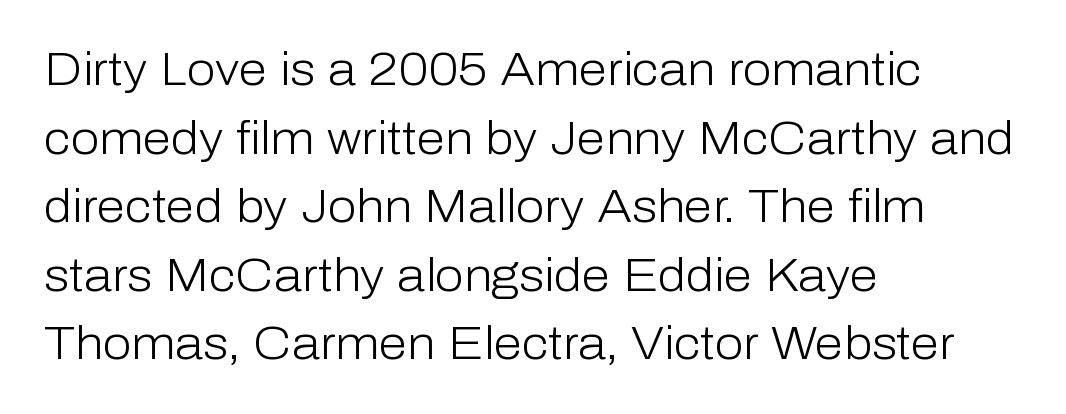
Ordinary non-slanted type is in use. Typographically, this falls in the sans-serif category. Plain, unruled lines of type. Character widths vary here, with narrow letters taking less room than wide ones.
